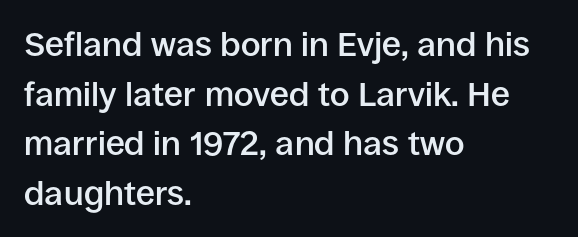
{"serif": "no", "italic": "no", "bold": "semi", "weight": "semibold", "width": "normal", "stroke_contrast": "low", "x_height": "large", "monospaced": "no", "underline": "no", "align": "left", "line_spacing": "normal", "line_spacing_ratio": 1.46, "letter_spacing": "normal", "letter_spacing_em": 0.0, "glyph_px": 34}
